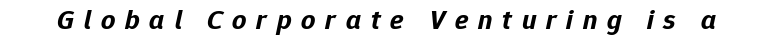
The image shows 28 px bold type, italic (leaning right); set unusually wide letter spacing (+0.35 em), not underlined; low stroke contrast and a medium x-height.
